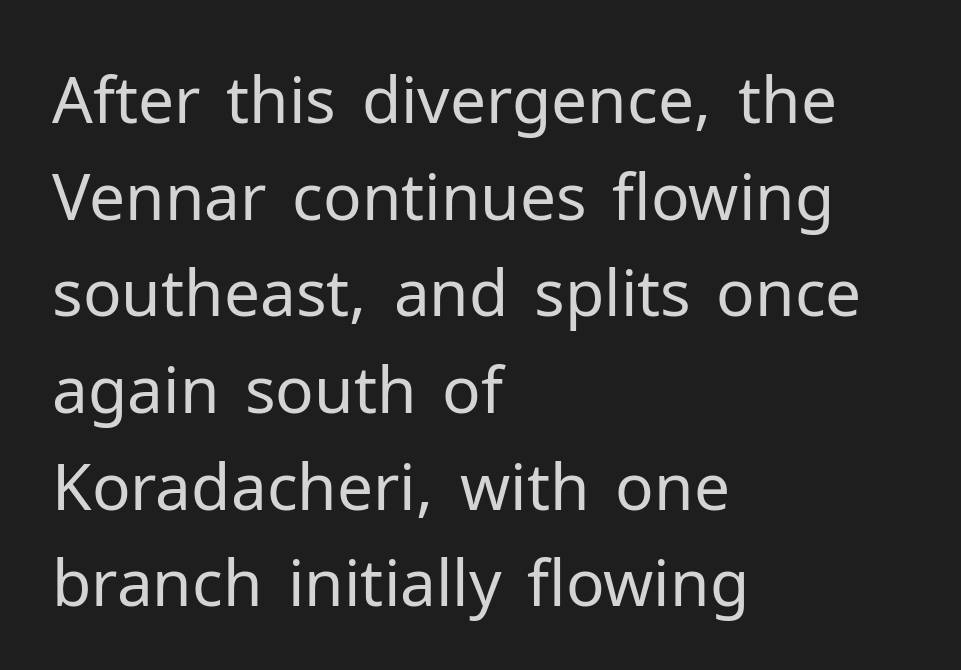
The image shows 64 px regular-weight sans-serif type, upright; set left-aligned, normal line spacing (1.51x), normal letter spacing, not underlined; low stroke contrast and a medium x-height.
